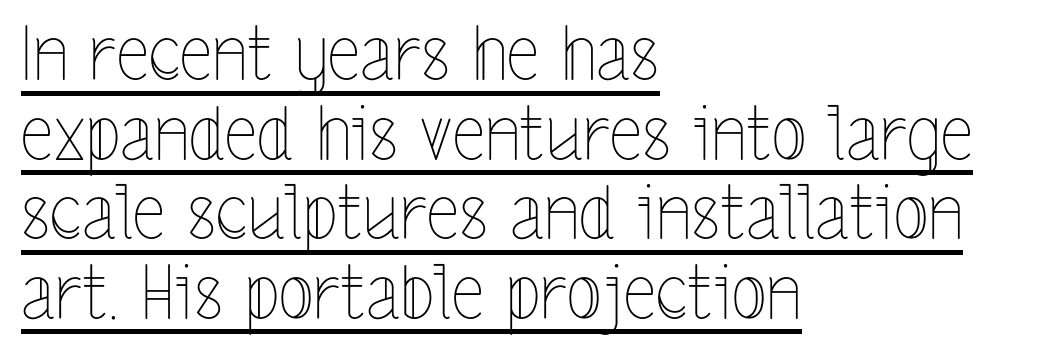
The image shows 73 px thin, condensed type, upright; set left-aligned, tight line spacing (1.09x), normal letter spacing, underlined; a medium x-height.
